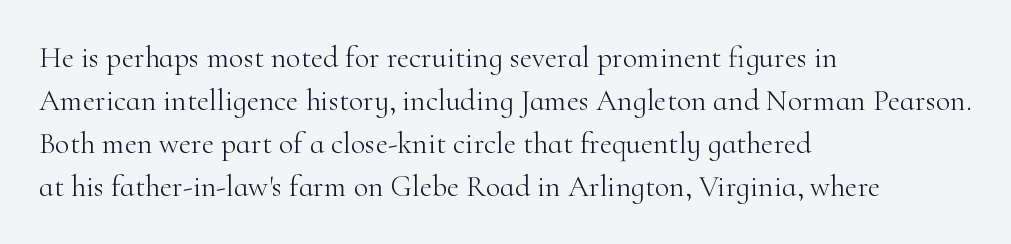
{"serif": "yes", "italic": "no", "bold": "no", "weight": "light", "width": "normal", "stroke_contrast": "high", "x_height": "small", "monospaced": "no", "underline": "no", "align": "left", "line_spacing": "normal", "line_spacing_ratio": 1.43, "letter_spacing": "normal", "letter_spacing_em": 0.0, "glyph_px": 30}
